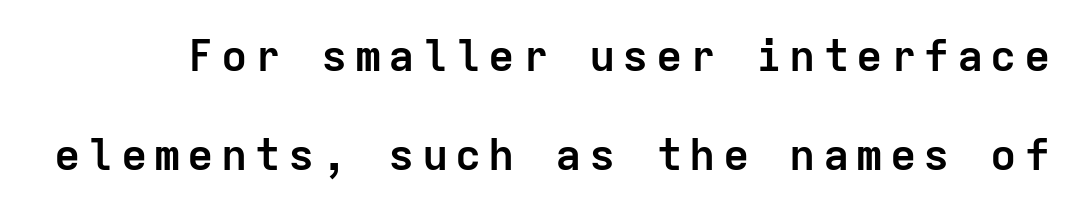
The specimen omits any rule beneath the text block's lines. These lines are rendered in a fixed-pitch font. Look at the bottom of the vertical strokes: they stop flat, with no serifs. Weight: bold.
